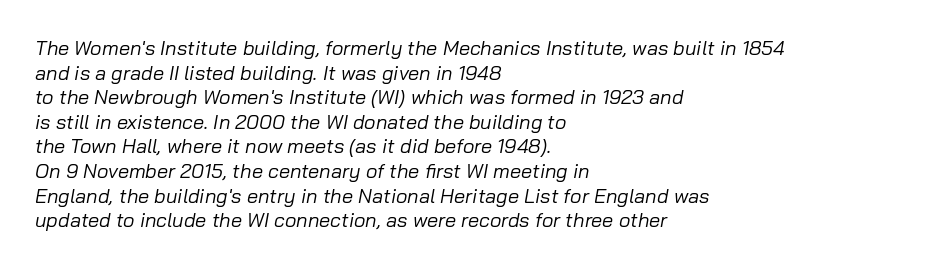
The image shows 20 px text type, italic (leaning right); set left-aligned, line spacing 1.23x, normal letter spacing, not underlined.
